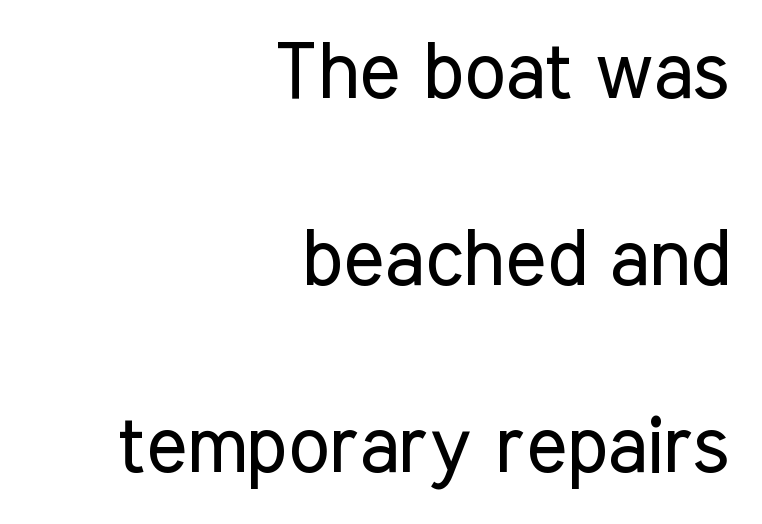
Q: Is the text bold? A: No.
Q: Is the text italic (slanted)? A: No, it is upright.
Q: Is the typeface a serif or a sans-serif typeface? A: Sans-serif.
Q: Is the text underlined? A: No.
Q: How is the paragraph aligned? A: Right-aligned.
Q: Is the spacing between letters normal or unusually wide? A: Normal.
Q: Is the spacing between lines tight, normal or loose? A: Loose.
Q: Width (condensed, normal, or wide)? A: Condensed.
Q: Stroke contrast? A: Low.
Q: x-height? A: Medium.
Q: Monospaced? A: No.
